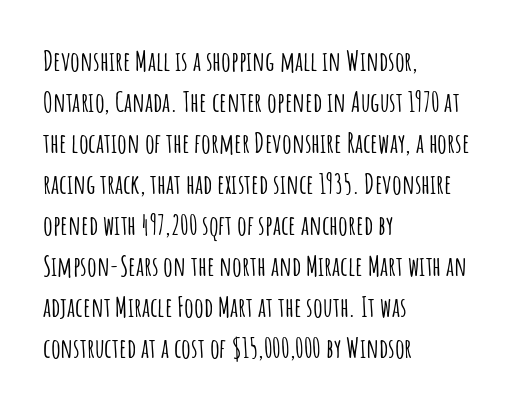
Underlining? Definitely not there. The passage shown stacks its lines at a standard gap. Tall strokes in this sample are plumb rather than angled. Is the block centered? No — it sits flush against the left margin.
